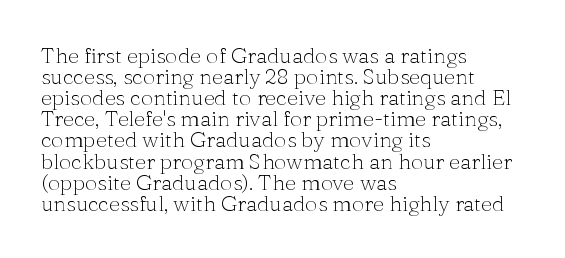
{"italic": "no", "bold": "no", "underline": "no", "align": "left", "line_spacing": "tight", "line_spacing_ratio": 0.96, "letter_spacing": "normal", "letter_spacing_em": 0.0, "glyph_px": 22}
